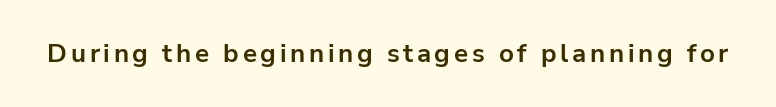
{"italic": "no", "bold": "yes", "underline": "no", "glyph_px": 26}
